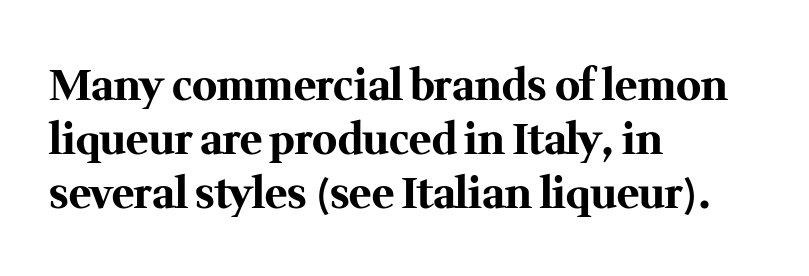
Quick note: not italic, upright. You'd pick this weight for a headline — it's a proper bold. The ragged edge is on the right, which tells us the setting is flush left. The face used here is rendered with its standard letterfit.
